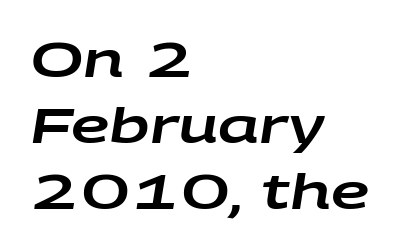
Q: Is the text italic (slanted)? A: Yes, it leans right by about 9 degrees.
Q: Is the text underlined? A: No.
Q: How is the paragraph aligned? A: Left-aligned.
Q: Is the spacing between letters normal or unusually wide? A: Normal.
Q: Is the spacing between lines tight, normal or loose? A: Normal.
Q: Width (condensed, normal, or wide)? A: Wide.
Q: Stroke contrast? A: Low.
Q: x-height? A: Large.
Q: Monospaced? A: No.
